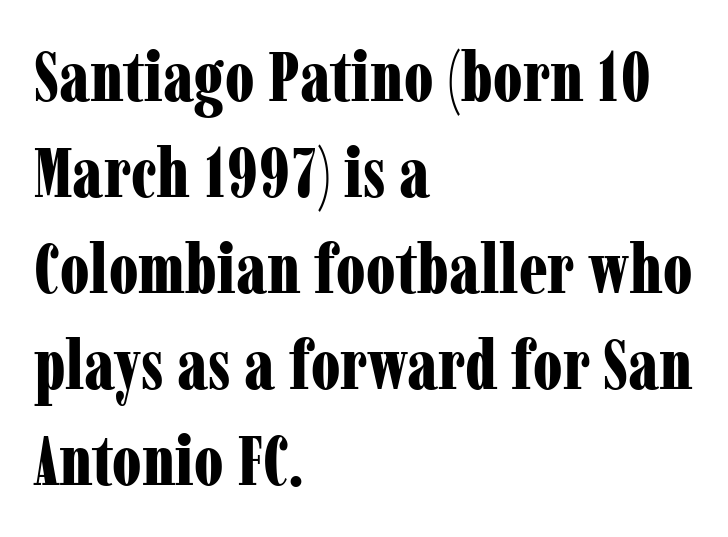
Q: Is the text bold? A: Yes.
Q: Is the text italic (slanted)? A: No, it is upright.
Q: Is the typeface a serif or a sans-serif typeface? A: Serif.
Q: Is the text underlined? A: No.
Q: How is the paragraph aligned? A: Left-aligned.
Q: Is the spacing between letters normal or unusually wide? A: Normal.
Q: Is the spacing between lines tight, normal or loose? A: Normal.
Q: Width (condensed, normal, or wide)? A: Condensed.
Q: Stroke contrast? A: Low.
Q: x-height? A: Medium.
Q: Monospaced? A: No.
